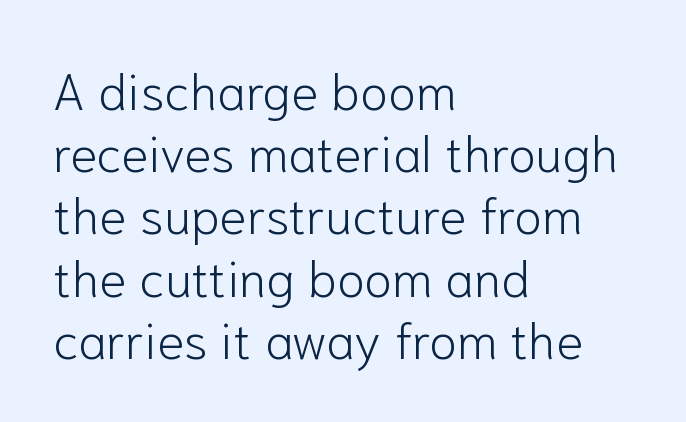
{"serif": "no", "italic": "no", "bold": "no", "weight": "light", "width": "normal", "stroke_contrast": "low", "x_height": "medium", "monospaced": "no", "underline": "no", "align": "left", "line_spacing_ratio": 1.22, "letter_spacing": "normal", "letter_spacing_em": 0.0, "glyph_px": 51}
